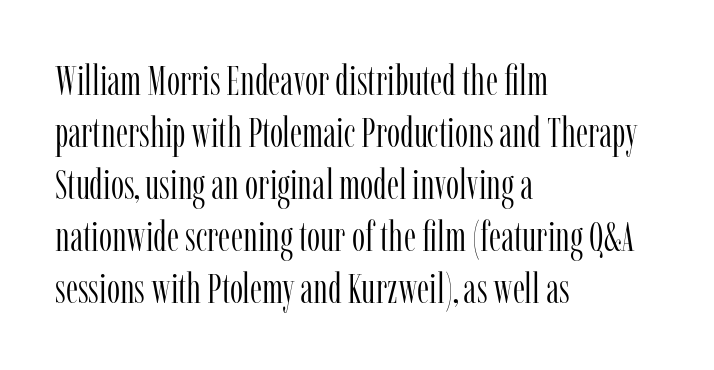
{"serif": "yes", "italic": "no", "bold": "no", "weight": "light", "width": "condensed", "stroke_contrast": "low", "x_height": "medium", "monospaced": "no", "underline": "no", "align": "left", "line_spacing_ratio": 1.24, "letter_spacing": "normal", "letter_spacing_em": 0.0, "glyph_px": 42}
